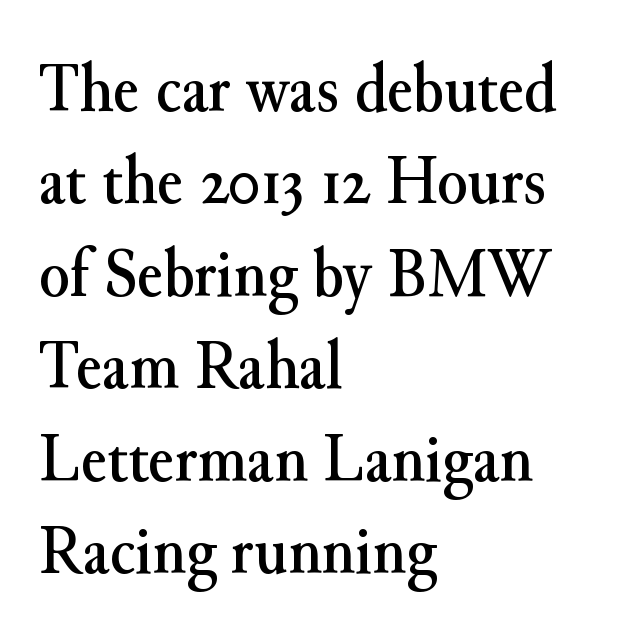
The image shows 70 px serif type, upright; set left-aligned, normal line spacing (1.32x), normal letter spacing, not underlined; medium stroke contrast and a small x-height.
